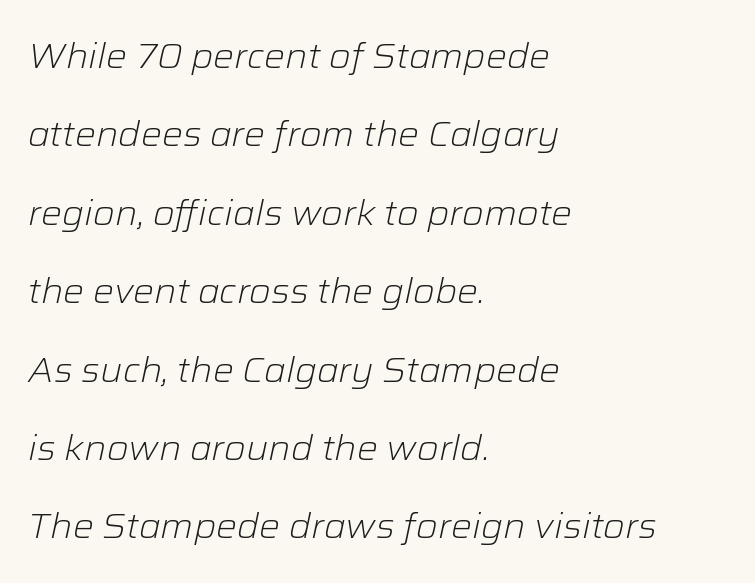
The image shows 35 px light type, italic (leaning right); set left-aligned, loose line spacing (2.24x), normal letter spacing, not underlined; low stroke contrast and a medium x-height.
